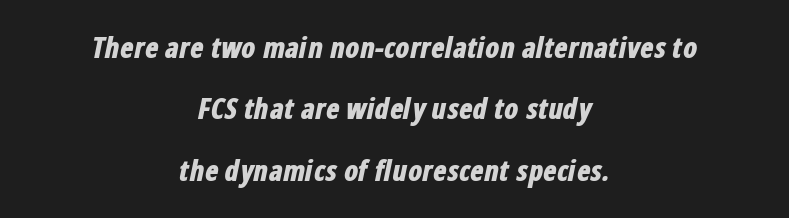
{"italic": "yes", "lean": "right", "slant_degrees": 12, "bold": "yes", "weight": "bold", "width": "condensed", "stroke_contrast": "low", "x_height": "medium", "monospaced": "no", "underline": "no", "align": "center", "line_spacing": "loose", "line_spacing_ratio": 2.19, "letter_spacing": "normal", "letter_spacing_em": 0.0, "glyph_px": 28}
